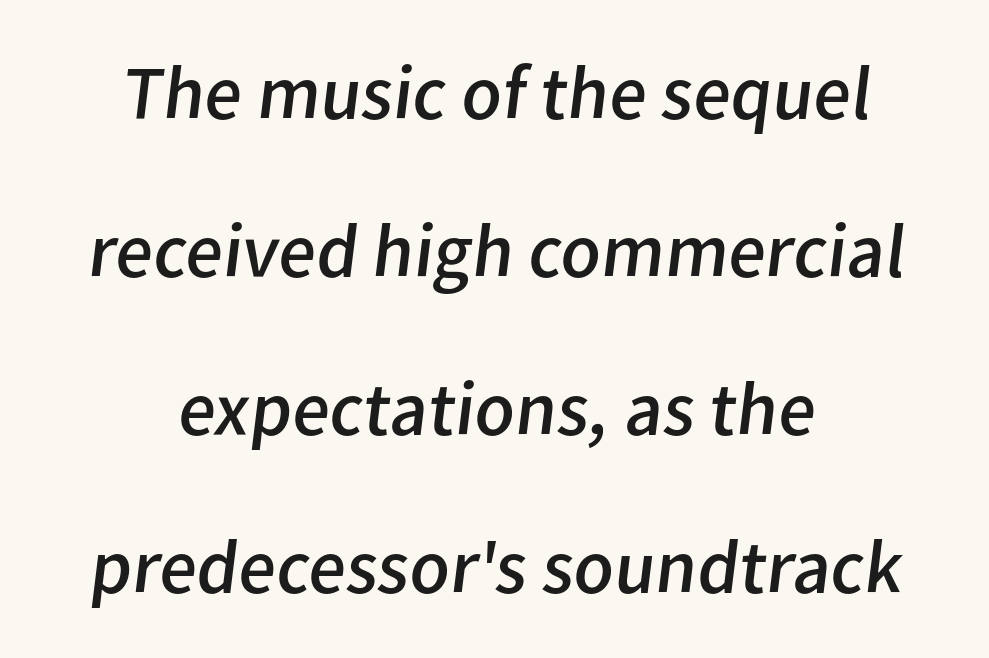
{"serif": "no", "bold": "no", "weight": "regular", "width": "normal", "stroke_contrast": "low", "x_height": "medium", "monospaced": "no", "underline": "no", "align": "center", "line_spacing": "loose", "line_spacing_ratio": 2.05, "letter_spacing": "normal", "letter_spacing_em": 0.0, "glyph_px": 77}
